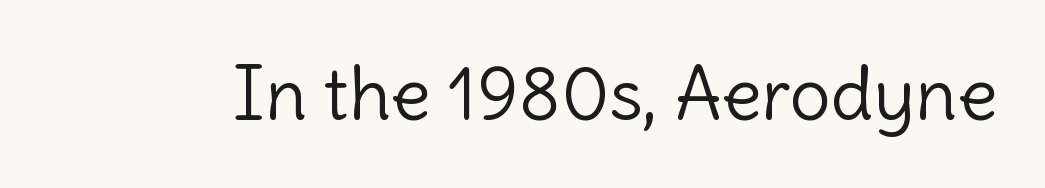
{"serif": "no", "italic": "no", "bold": "no", "weight": "light", "width": "normal", "x_height": "medium", "monospaced": "no", "underline": "no", "letter_spacing": "normal", "letter_spacing_em": 0.0, "glyph_px": 73}
